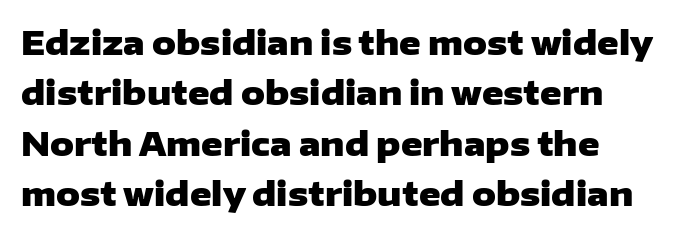
{"serif": "no", "italic": "no", "bold": "yes", "weight": "heavy", "width": "wide", "stroke_contrast": "low", "x_height": "medium", "monospaced": "no", "underline": "no", "line_spacing": "normal", "line_spacing_ratio": 1.53, "letter_spacing": "normal", "letter_spacing_em": 0.0, "glyph_px": 33}
